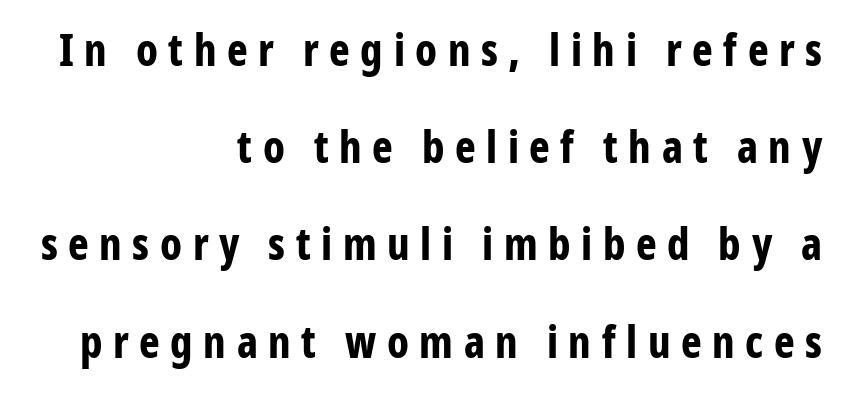
The image shows 44 px bold, condensed sans-serif type, upright; set right-aligned, loose line spacing (2.21x), unusually wide letter spacing (+0.24 em), not underlined; low stroke contrast and a medium x-height.
